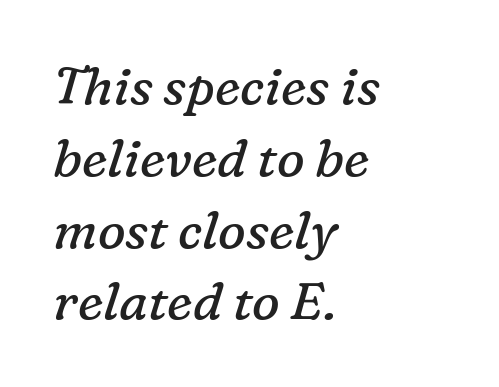
Is this a fixed-width face? No — the glyphs have proportional, varying widths. Little horizontal feet cap the strokes, marking this as serif type. The designer left line spacing at the default. The letters sit at their default tracking, neither squeezed nor spread. Emphasis-style slanted type is in use. The passage shown is not bold in any degree.
